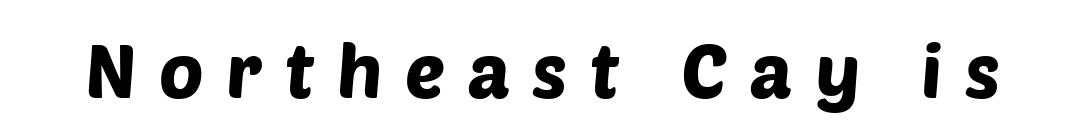
Q: Is the typeface a serif or a sans-serif typeface? A: Sans-serif.
Q: Is the text underlined? A: No.
Q: Is the spacing between letters normal or unusually wide? A: Unusually wide.
Q: Width (condensed, normal, or wide)? A: Normal.
Q: Stroke contrast? A: Low.
Q: x-height? A: Large.
Q: Monospaced? A: No.
